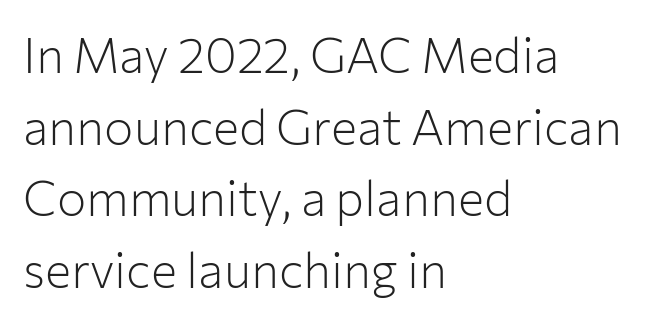
The rendering keeps characters at their native spacing. Any mark beneath the type? The region is blank. Note the varied advance widths — an 'i' is clearly narrower than an 'm'. A classic flush-left, rag-right setting is used for this passage. Unlike a traditional serif, this face leaves its strokes unadorned. No chunkiness to these letters — they're not bold.
